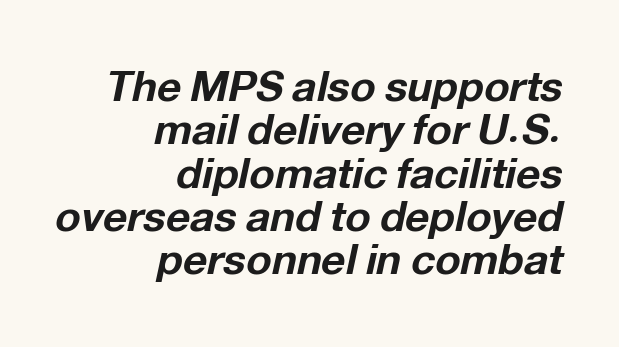
Q: Is the text bold? A: Yes.
Q: Is the text italic (slanted)? A: Yes, it leans right by about 12 degrees.
Q: Is the text underlined? A: No.
Q: How is the paragraph aligned? A: Right-aligned.
Q: Is the spacing between letters normal or unusually wide? A: Normal.
Q: Is the spacing between lines tight, normal or loose? A: Tight.
Q: Width (condensed, normal, or wide)? A: Normal.
Q: Stroke contrast? A: Low.
Q: x-height? A: Medium.
Q: Monospaced? A: No.
